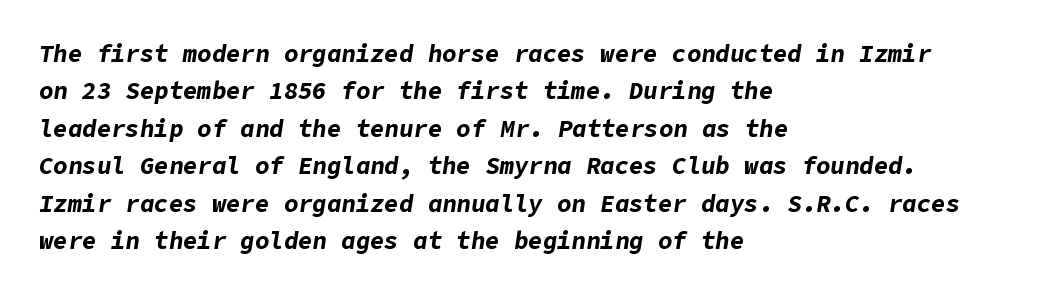
{"italic": "yes", "lean": "right", "slant_degrees": 9, "bold": "yes", "underline": "no", "align": "left", "line_spacing": "normal", "line_spacing_ratio": 1.56, "letter_spacing": "normal", "letter_spacing_em": 0.0, "glyph_px": 24}
